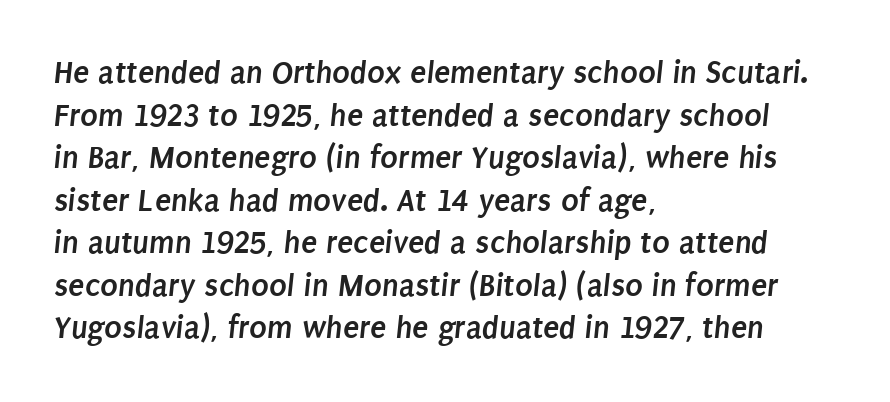
{"serif": "no", "bold": "yes", "weight": "semibold", "width": "condensed", "stroke_contrast": "low", "x_height": "large", "monospaced": "no", "underline": "no", "align": "left", "line_spacing": "normal", "line_spacing_ratio": 1.29, "letter_spacing": "normal", "letter_spacing_em": 0.0, "glyph_px": 33}
